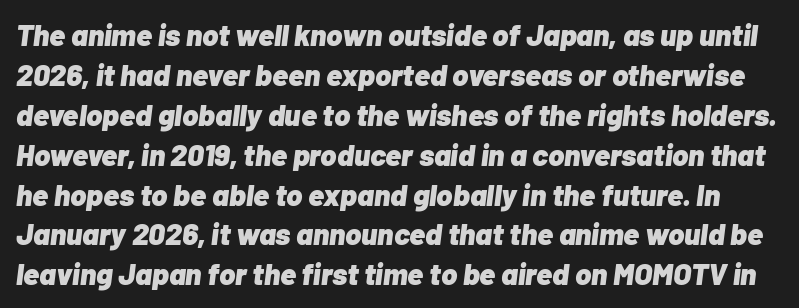
The image shows 30 px heavy type, italic (leaning right); set normal line spacing (1.33x), normal letter spacing, not underlined; low stroke contrast and a medium x-height.
